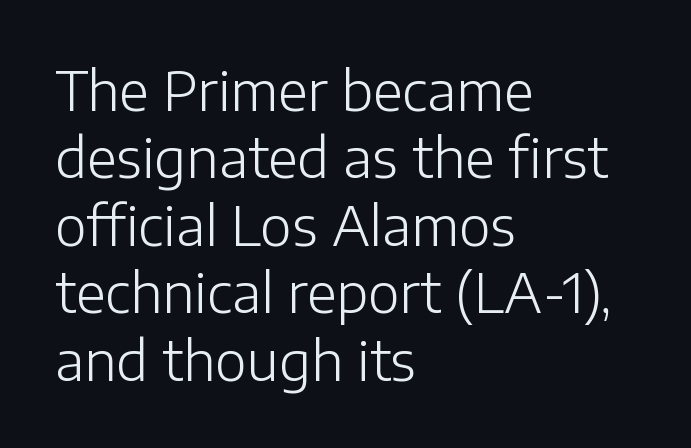
The image shows 54 px light sans-serif type, upright; set left-aligned, normal line spacing (1.25x), normal letter spacing, not underlined; low stroke contrast and a medium x-height.
